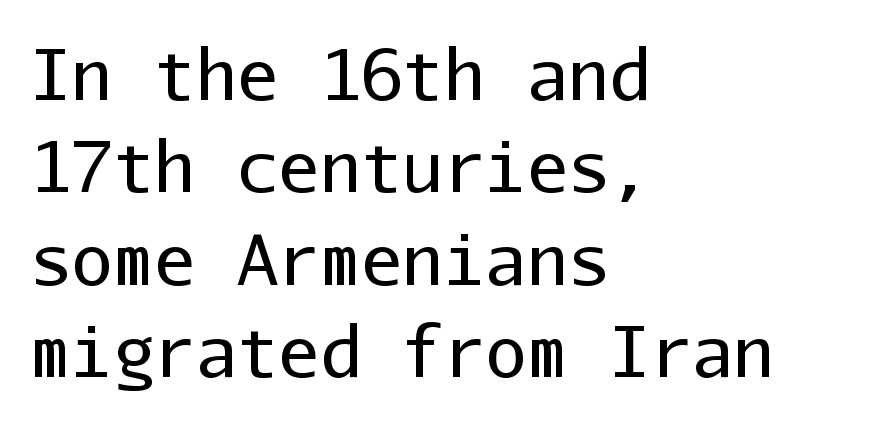
Q: Is the text bold? A: No.
Q: Is the text italic (slanted)? A: No, it is upright.
Q: Is the typeface a serif or a sans-serif typeface? A: Sans-serif.
Q: Is the text underlined? A: No.
Q: How is the paragraph aligned? A: Left-aligned.
Q: Is the spacing between letters normal or unusually wide? A: Normal.
Q: Is the spacing between lines tight, normal or loose? A: Normal.
Q: Width (condensed, normal, or wide)? A: Normal.
Q: Stroke contrast? A: Low.
Q: x-height? A: Medium.
Q: Monospaced? A: Yes.
